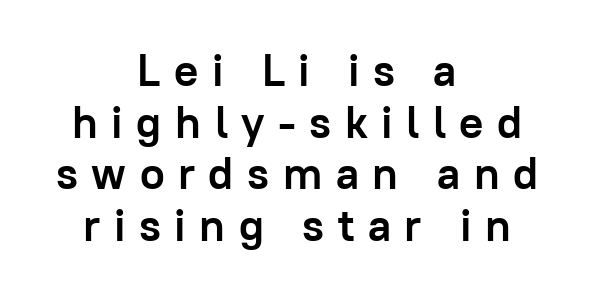
Q: Is the text bold? A: Yes.
Q: Is the text italic (slanted)? A: No, it is upright.
Q: Is the typeface a serif or a sans-serif typeface? A: Sans-serif.
Q: Is the text underlined? A: No.
Q: How is the paragraph aligned? A: Centered.
Q: Is the spacing between letters normal or unusually wide? A: Unusually wide.
Q: Is the spacing between lines tight, normal or loose? A: Tight.
Q: Width (condensed, normal, or wide)? A: Normal.
Q: Stroke contrast? A: Low.
Q: x-height? A: Medium.
Q: Monospaced? A: No.
